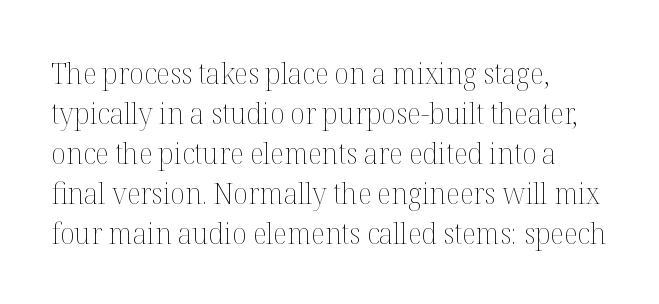
Q: Is the text bold? A: No.
Q: Is the text italic (slanted)? A: No, it is upright.
Q: Is the text underlined? A: No.
Q: How is the paragraph aligned? A: Left-aligned.
Q: Is the spacing between letters normal or unusually wide? A: Normal.
Q: Is the spacing between lines tight, normal or loose? A: Normal.
Q: Width (condensed, normal, or wide)? A: Normal.
Q: Stroke contrast? A: Medium.
Q: x-height? A: Medium.
Q: Monospaced? A: No.
